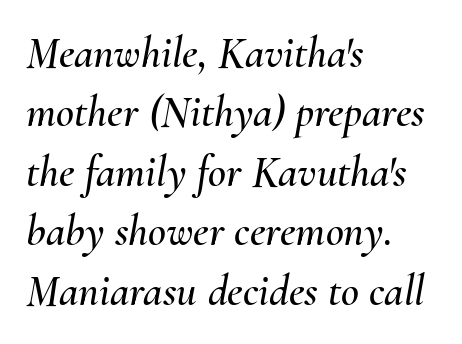
Q: Is the text italic (slanted)? A: Yes, it leans right by about 10 degrees.
Q: Is the text underlined? A: No.
Q: How is the paragraph aligned? A: Left-aligned.
Q: Is the spacing between letters normal or unusually wide? A: Normal.
Q: Is the spacing between lines tight, normal or loose? A: Normal.
Q: Width (condensed, normal, or wide)? A: Normal.
Q: Stroke contrast? A: Medium.
Q: x-height? A: Small.
Q: Monospaced? A: No.
